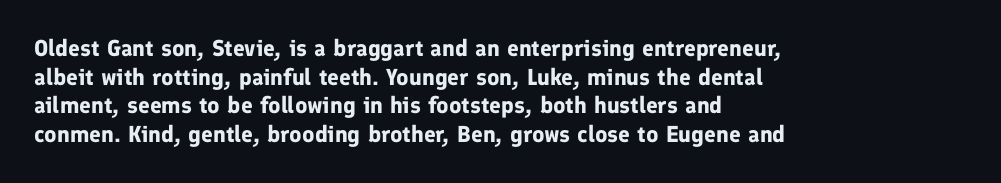
{"italic": "no", "bold": "yes", "underline": "no", "align": "left", "line_spacing": "normal", "line_spacing_ratio": 1.25, "letter_spacing": "normal", "letter_spacing_em": 0.0, "glyph_px": 23}
